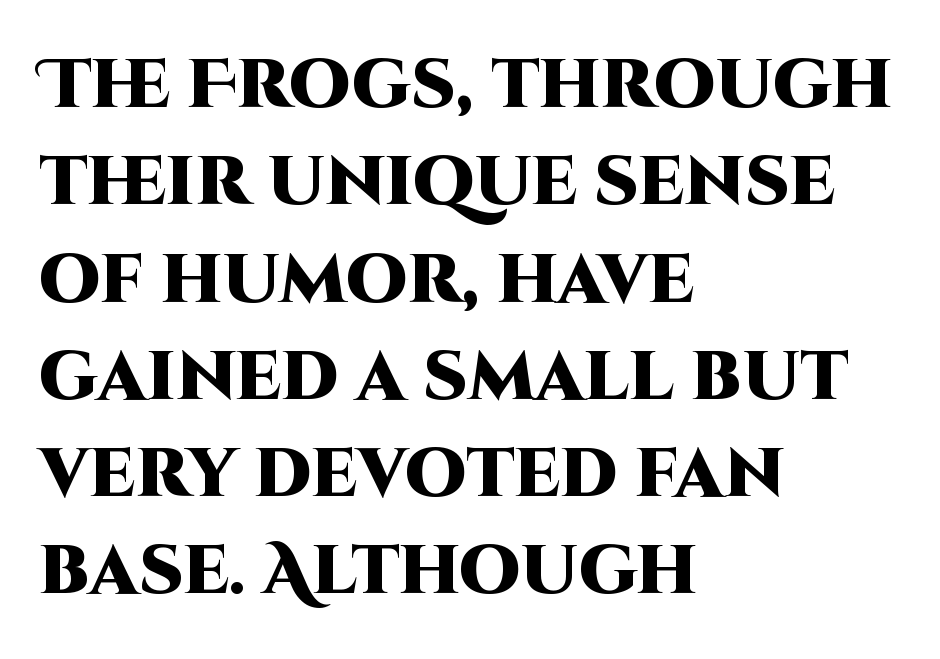
Q: Is the text bold? A: Yes.
Q: Is the text italic (slanted)? A: No, it is upright.
Q: Is the typeface a serif or a sans-serif typeface? A: Sans-serif.
Q: Is the text underlined? A: No.
Q: How is the paragraph aligned? A: Left-aligned.
Q: Is the spacing between letters normal or unusually wide? A: Normal.
Q: Is the spacing between lines tight, normal or loose? A: Normal.
Q: Width (condensed, normal, or wide)? A: Normal.
Q: Stroke contrast? A: High.
Q: x-height? A: Large.
Q: Monospaced? A: No.
